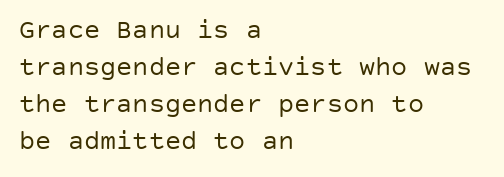
Reading down the block, your eye returns to a fixed left position each line. Tall strokes in this sample are plumb rather than angled. The rendering uses a moderate line-height, typical for paragraphs. This is not heavy type; no bold has been used. Any mark beneath the type? The region is blank. Each word holds together tightly as a unit, with standard inter-letter gaps.
